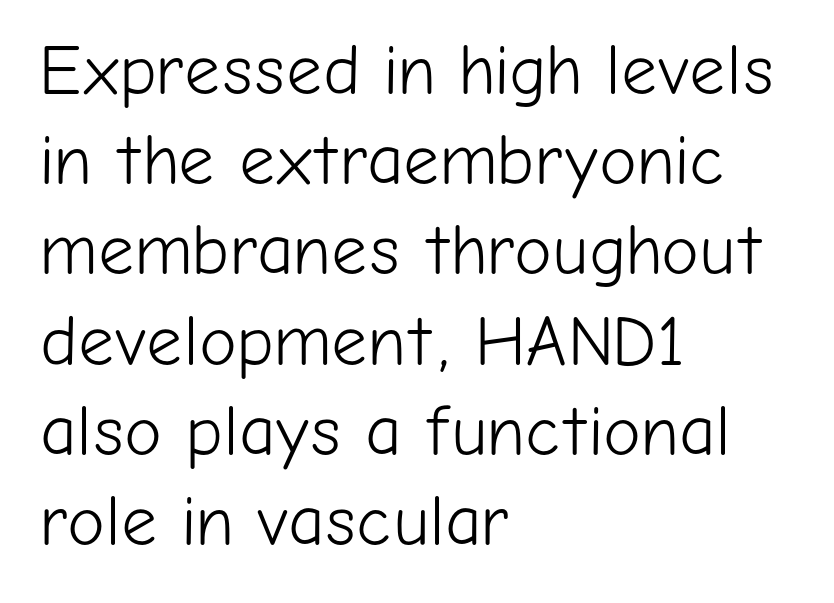
{"serif": "no", "italic": "no", "bold": "no", "weight": "light", "width": "normal", "stroke_contrast": "low", "x_height": "medium", "monospaced": "no", "underline": "no", "align": "left", "line_spacing": "normal", "line_spacing_ratio": 1.27, "letter_spacing": "normal", "letter_spacing_em": 0.0, "glyph_px": 71}
